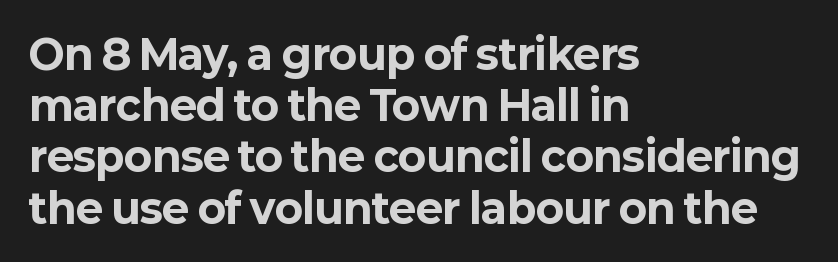
{"serif": "no", "italic": "no", "bold": "yes", "weight": "bold", "width": "normal", "stroke_contrast": "low", "x_height": "medium", "monospaced": "no", "underline": "no", "align": "left", "line_spacing": "normal", "line_spacing_ratio": 1.25, "letter_spacing": "normal", "letter_spacing_em": 0.0, "glyph_px": 41}
